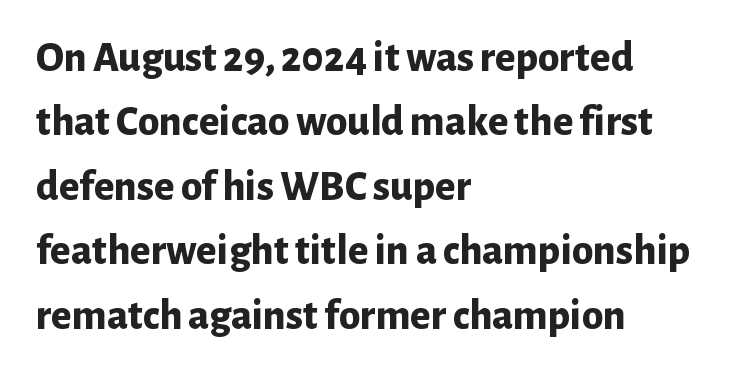
Q: Is the text bold? A: Yes.
Q: Is the text italic (slanted)? A: No, it is upright.
Q: Is the typeface a serif or a sans-serif typeface? A: Sans-serif.
Q: Is the text underlined? A: No.
Q: How is the paragraph aligned? A: Left-aligned.
Q: Is the spacing between letters normal or unusually wide? A: Normal.
Q: Is the spacing between lines tight, normal or loose? A: Normal.
Q: Width (condensed, normal, or wide)? A: Normal.
Q: Stroke contrast? A: Low.
Q: x-height? A: Medium.
Q: Monospaced? A: No.
